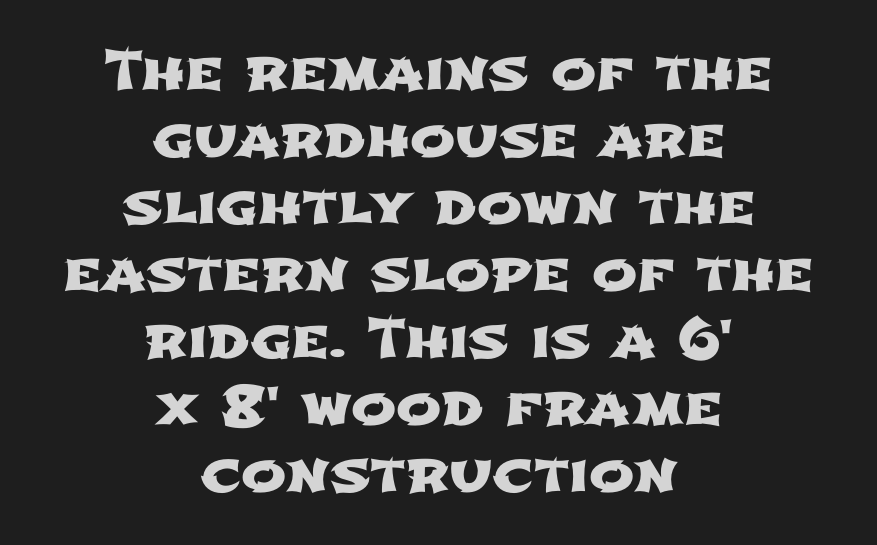
Q: Is the typeface a serif or a sans-serif typeface? A: Sans-serif.
Q: Is the text underlined? A: No.
Q: How is the paragraph aligned? A: Centered.
Q: Is the spacing between letters normal or unusually wide? A: Normal.
Q: Width (condensed, normal, or wide)? A: Wide.
Q: Stroke contrast? A: Low.
Q: x-height? A: Medium.
Q: Monospaced? A: No.
